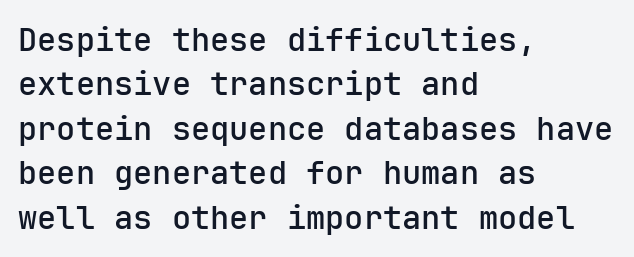
Regular leading. Line starts are locked; line ends wander. Posture: straight, roman, zero tilt. You could count columns in this text — the font is strictly monospaced. A typesetter would label this face a sans. The glyphs are unaccompanied by any horizontal stroke below them.
